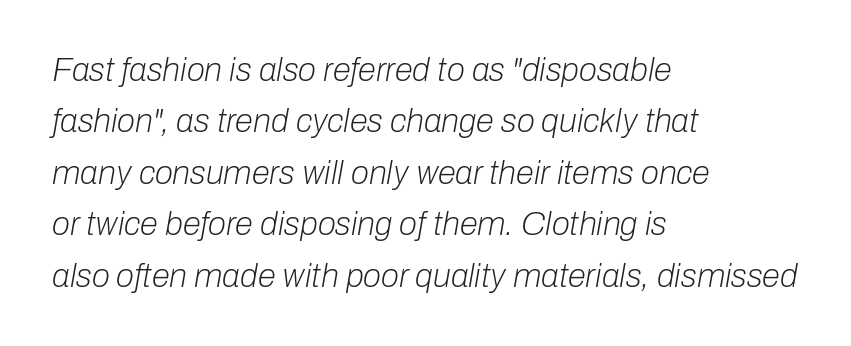
{"italic": "yes", "lean": "right", "slant_degrees": 10, "bold": "no", "weight": "light", "width": "normal", "stroke_contrast": "low", "x_height": "medium", "monospaced": "no", "underline": "no", "align": "left", "line_spacing": "normal", "line_spacing_ratio": 1.56, "letter_spacing": "normal", "letter_spacing_em": 0.0, "glyph_px": 33}
